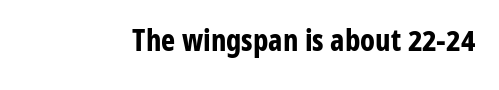
{"serif": "no", "italic": "no", "bold": "yes", "weight": "bold", "width": "condensed", "stroke_contrast": "low", "x_height": "medium", "monospaced": "no", "underline": "no", "letter_spacing": "normal", "letter_spacing_em": 0.0, "glyph_px": 30}
